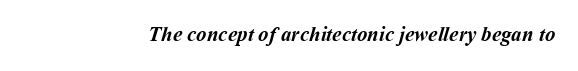
On the weight axis this lands at bold, roughly 700. Spacing between characters is what you'd get straight out of the box. Check under the words: just untouched page.
